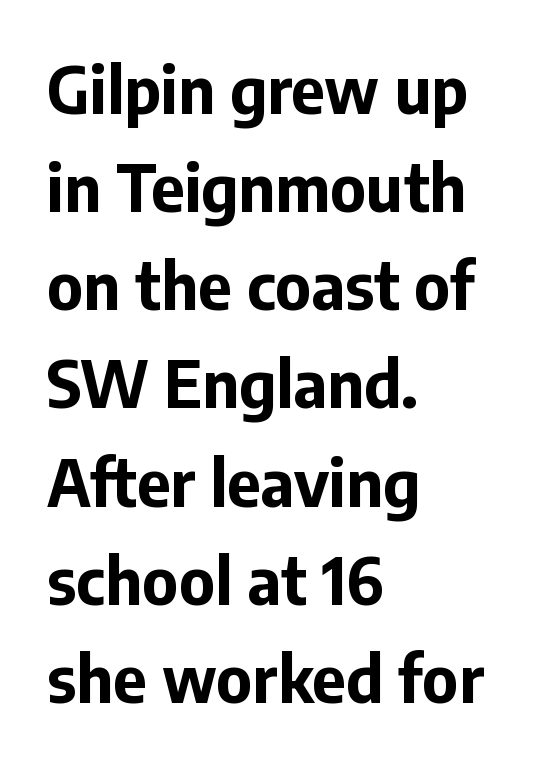
The image shows 65 px bold sans-serif type, upright; set left-aligned, normal line spacing (1.51x), normal letter spacing, not underlined; low stroke contrast and a medium x-height.
